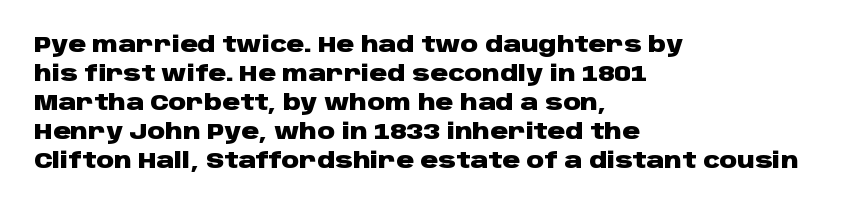
I'd describe the lettering as bold — thick and assertive. Line starts are locked; line ends wander. Nope, not italic — everything's standing straight. Only glyphs here, with clear space below each row.
